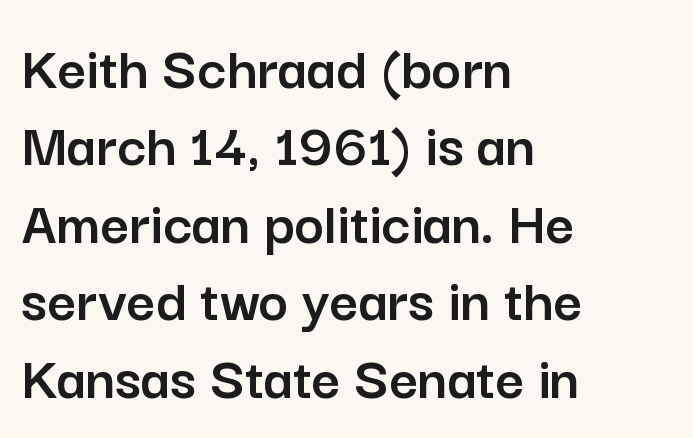
{"serif": "no", "italic": "no", "width": "normal", "stroke_contrast": "low", "x_height": "medium", "monospaced": "no", "underline": "no", "align": "left", "line_spacing_ratio": 1.23, "letter_spacing": "normal", "letter_spacing_em": 0.0, "glyph_px": 63}
